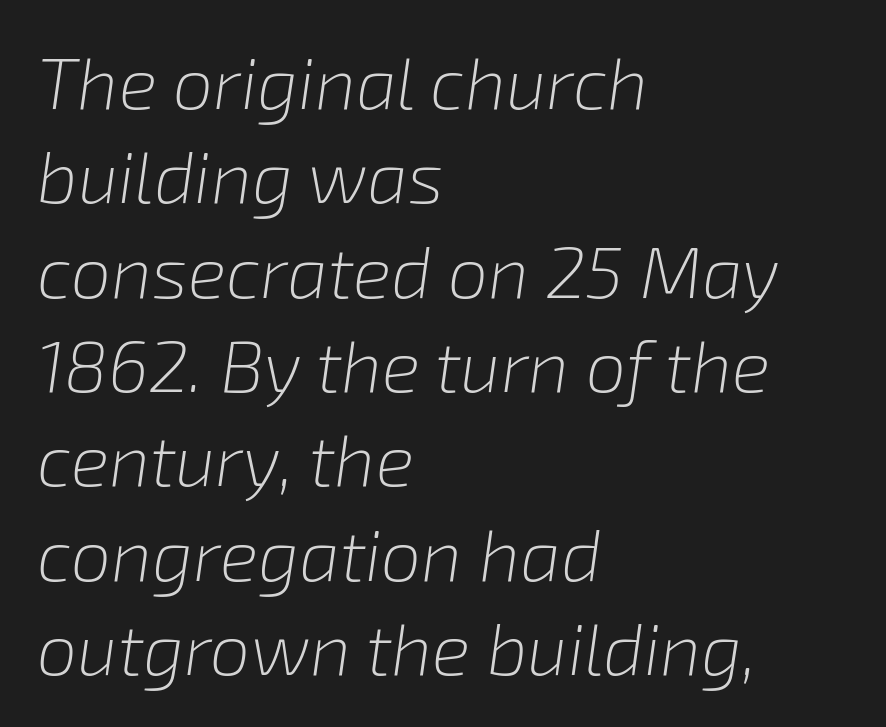
Q: Is the text bold? A: No.
Q: Is the text italic (slanted)? A: Yes, it leans right by about 8 degrees.
Q: Is the text underlined? A: No.
Q: How is the paragraph aligned? A: Left-aligned.
Q: Is the spacing between letters normal or unusually wide? A: Normal.
Q: Is the spacing between lines tight, normal or loose? A: Normal.
Q: Width (condensed, normal, or wide)? A: Normal.
Q: Stroke contrast? A: Low.
Q: x-height? A: Medium.
Q: Monospaced? A: No.
